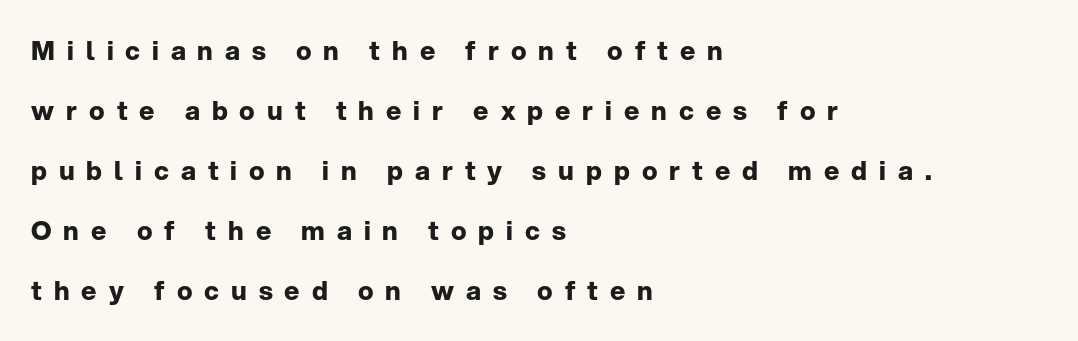
{"italic": "no", "bold": "yes", "underline": "no", "align": "left", "line_spacing": "loose", "line_spacing_ratio": 2.31, "letter_spacing": "wide", "letter_spacing_em": 0.46, "glyph_px": 26}
